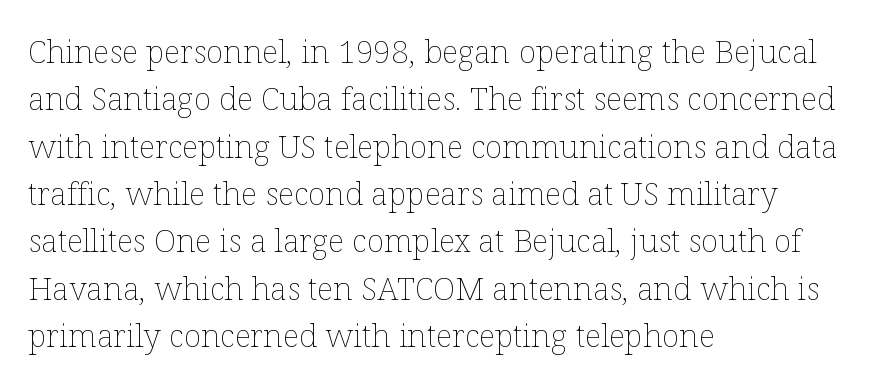
The image shows 32 px thin type, upright; set left-aligned, normal line spacing (1.48x), normal letter spacing, not underlined; low stroke contrast and a medium x-height.
